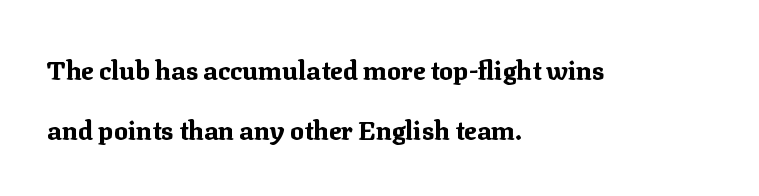
Q: Is the text bold? A: Yes.
Q: Is the text italic (slanted)? A: No, it is upright.
Q: Is the text underlined? A: No.
Q: How is the paragraph aligned? A: Left-aligned.
Q: Is the spacing between letters normal or unusually wide? A: Normal.
Q: Is the spacing between lines tight, normal or loose? A: Loose.
